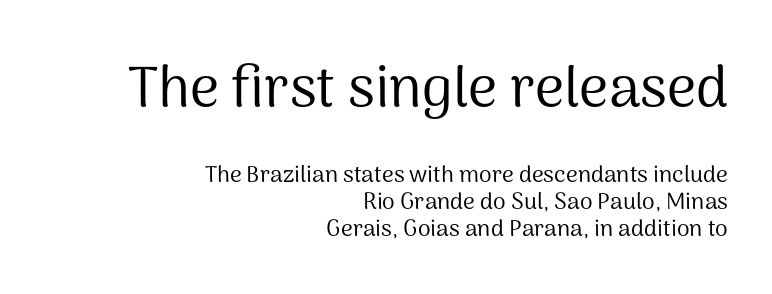
Q: Is the text bold? A: No.
Q: Is the text italic (slanted)? A: No, it is upright.
Q: Is the typeface a serif or a sans-serif typeface? A: Sans-serif.
Q: Is the text underlined? A: No.
Q: How is the paragraph aligned? A: Right-aligned.
Q: Is the spacing between letters normal or unusually wide? A: Normal.
Q: Which block of text is set in a larger size, the first (top) or the second (bottom)? A: The first (top) one.
Q: Width (condensed, normal, or wide)? A: Normal.
Q: Stroke contrast? A: Medium.
Q: x-height? A: Medium.
Q: Monospaced? A: No.
